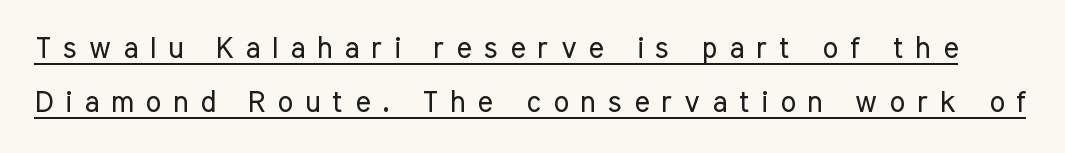
{"serif": "no", "italic": "no", "bold": "no", "weight": "regular", "width": "condensed", "stroke_contrast": "low", "x_height": "medium", "monospaced": "no", "underline": "yes", "line_spacing_ratio": 1.87, "letter_spacing": "wide", "letter_spacing_em": 0.42, "glyph_px": 29}
